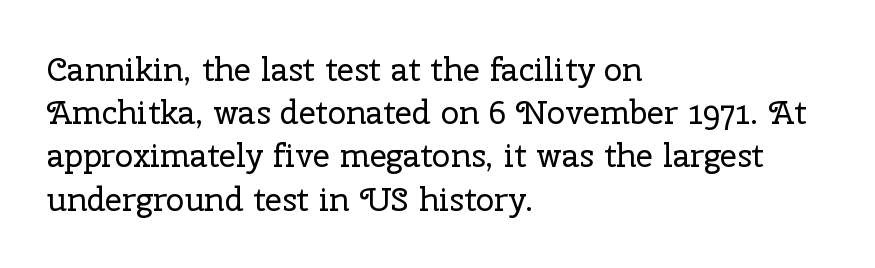
The image shows 33 px regular-weight serif type, upright; set left-aligned, normal line spacing (1.31x), normal letter spacing, not underlined; low stroke contrast and a medium x-height.
